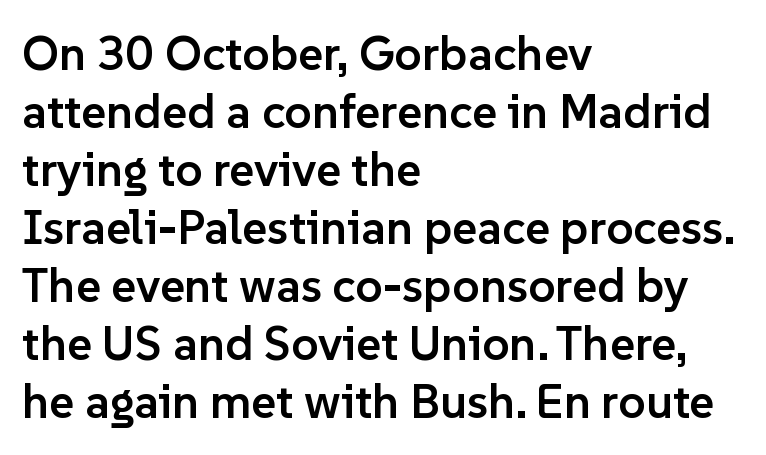
{"serif": "no", "italic": "no", "bold": "semi", "weight": "semibold", "width": "normal", "stroke_contrast": "low", "x_height": "medium", "monospaced": "no", "underline": "no", "align": "left", "line_spacing_ratio": 1.21, "letter_spacing": "normal", "letter_spacing_em": 0.0, "glyph_px": 48}
